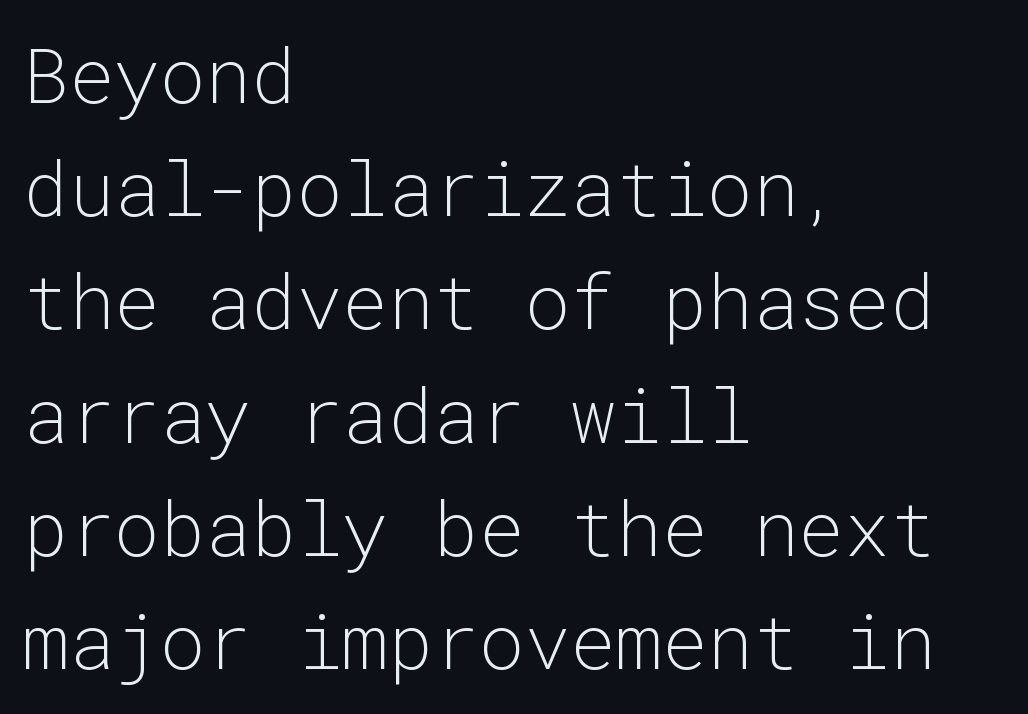
Grotesque or geometric, the face here clearly has no serifs. Stems and bowls with no extra thickness — not bold. Here the glyphs are tracked normally, forming tight word shapes. Line beginnings align vertically; line endings do not.
